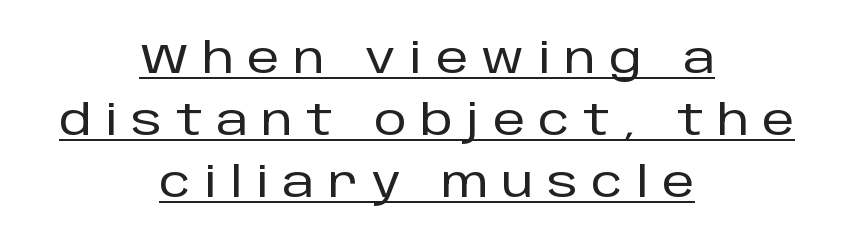
The image shows 41 px sans-serif type, upright; set centered, normal line spacing (1.51x), unusually wide letter spacing (+0.33 em), underlined; low stroke contrast and a large x-height.
